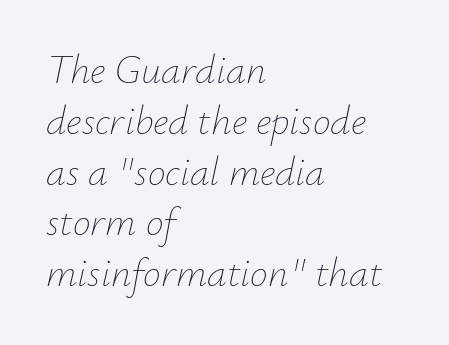
The image shows 40 px thin type, italic (leaning right); set left-aligned, normal line spacing (1.27x), normal letter spacing, not underlined; low stroke contrast and a small x-height.
